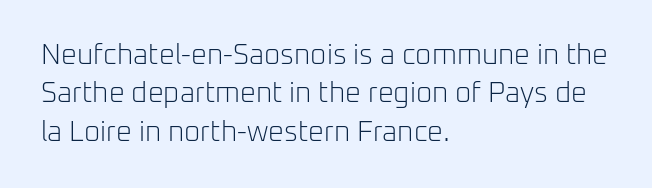
Casual observation: everything's shoved over to the left. Stroke mass is kept to a normal reading level or below. The letterforms sit shoulder to shoulder at normal distance. How would I describe the line gaps? Plain and ordinary. A roman cut, with each character standing at attention. Do the characters align in a grid? No, the font is proportional.
